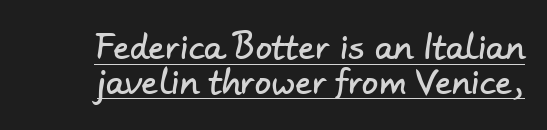
Is the letter spacing exaggerated? No — it looks like the ordinary default. A typographer would call this underscored text. Grotesque or geometric, the face here clearly has no serifs. The passage shown stacks its lines with hardly any gap. Character widths vary here, with narrow letters taking less room than wide ones.
